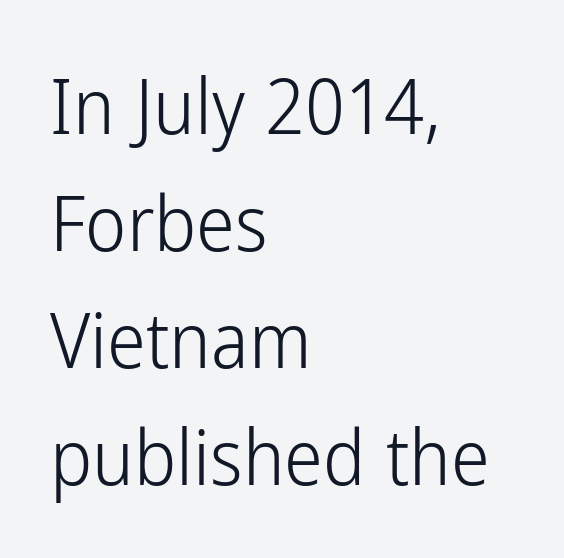
The image shows 78 px light, condensed sans-serif type, upright; set left-aligned, normal line spacing (1.5x), normal letter spacing, not underlined; low stroke contrast and a medium x-height.
